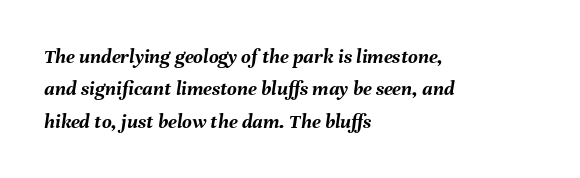
Q: Is the text bold? A: Yes.
Q: Is the text italic (slanted)? A: Yes, it leans right by about 8 degrees.
Q: Is the text underlined? A: No.
Q: How is the paragraph aligned? A: Left-aligned.
Q: Is the spacing between letters normal or unusually wide? A: Normal.
Q: Is the spacing between lines tight, normal or loose? A: Normal.
